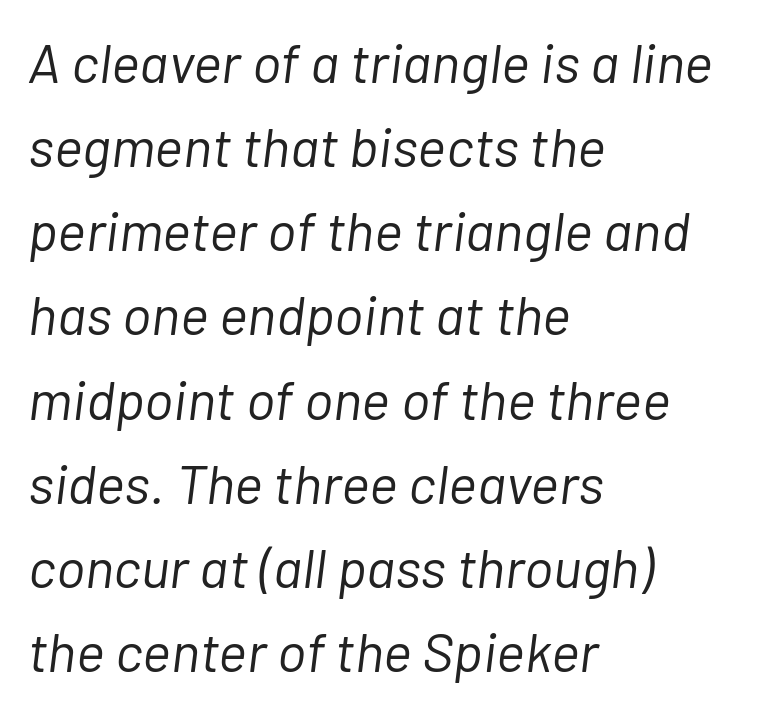
Q: Is the text bold? A: No.
Q: Is the text italic (slanted)? A: Yes, it leans right by about 7 degrees.
Q: Is the text underlined? A: No.
Q: How is the paragraph aligned? A: Left-aligned.
Q: Is the spacing between letters normal or unusually wide? A: Normal.
Q: Is the spacing between lines tight, normal or loose? A: Normal.
Q: Width (condensed, normal, or wide)? A: Normal.
Q: Stroke contrast? A: Low.
Q: x-height? A: Medium.
Q: Monospaced? A: No.
